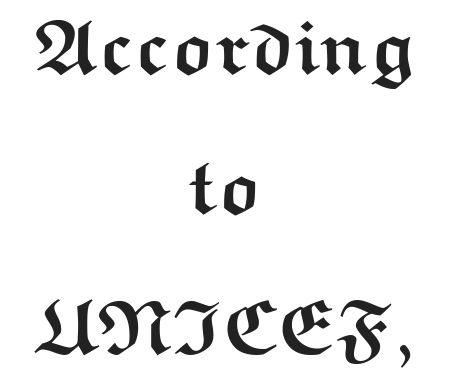
On the weight axis this lands at bold, roughly 700. The rendering uses natural spacing where letterforms have individual widths. The string is rendered with underlining switched off. The face used here is a sans, in the tradition of grotesques and geometrics.
